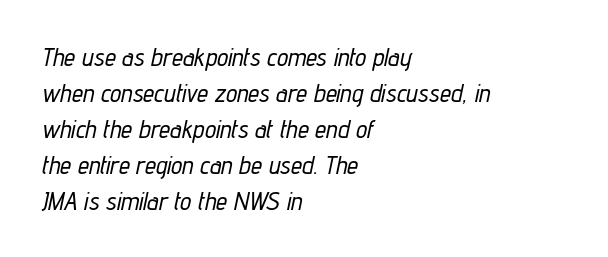
{"italic": "yes", "lean": "right", "slant_degrees": 12, "underline": "no", "align": "left", "line_spacing": "normal", "line_spacing_ratio": 1.44, "letter_spacing": "normal", "letter_spacing_em": 0.0, "glyph_px": 25}
